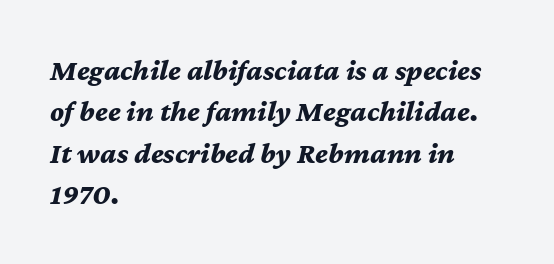
Q: Is the text bold? A: Yes.
Q: Is the text italic (slanted)? A: Yes, it leans right by about 12 degrees.
Q: Is the text underlined? A: No.
Q: How is the paragraph aligned? A: Left-aligned.
Q: Is the spacing between letters normal or unusually wide? A: Normal.
Q: Is the spacing between lines tight, normal or loose? A: Normal.
Q: Width (condensed, normal, or wide)? A: Normal.
Q: Stroke contrast? A: Medium.
Q: x-height? A: Medium.
Q: Monospaced? A: No.
